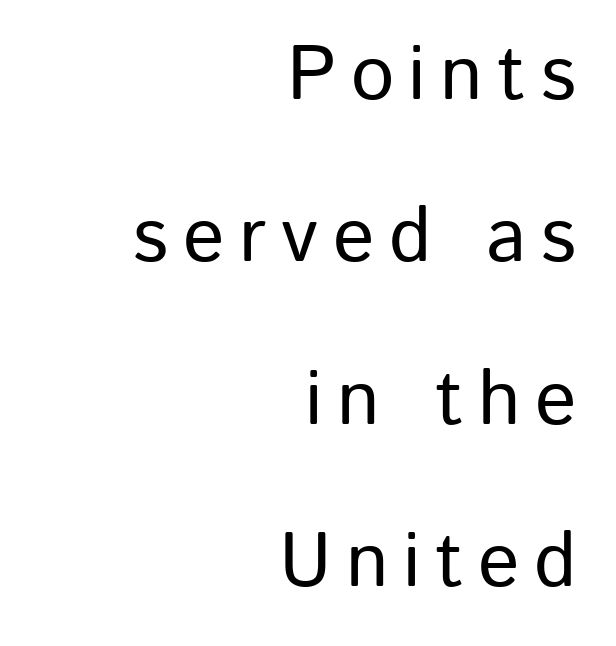
Here the designer chose a conventional face with non-uniform glyph widths. These lines were composed using upright roman letters. One-word summary of the alignment: right. Successive baselines arrive slowly, with a big drop between each.
